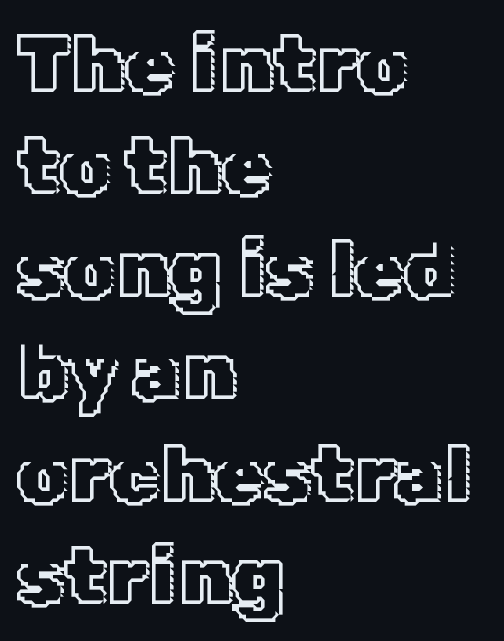
The image shows 80 px text type, upright; set left-aligned, normal line spacing (1.28x), normal letter spacing, not underlined; a medium x-height.
